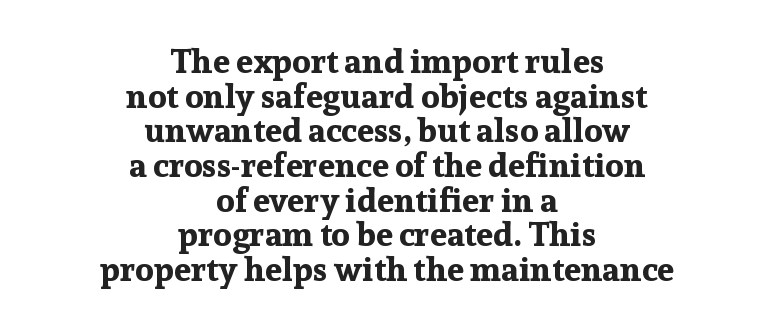
Italic: no, the glyphs are upright roman. Looks like regular typesetting: each glyph gets only the width it needs. The passage shown has conventional tracking throughout. Alignment: centered.
